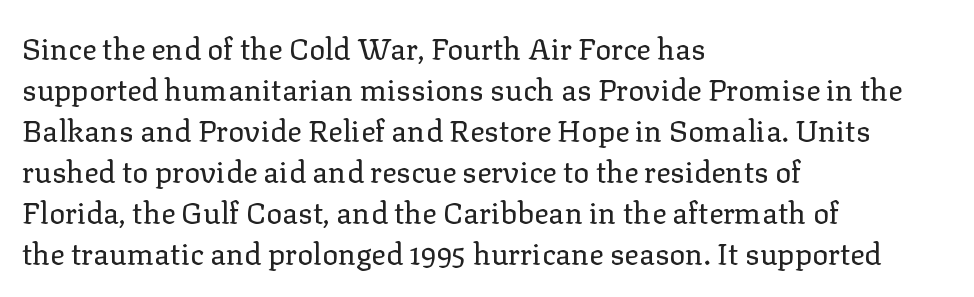
The image shows 30 px regular-weight serif type, upright; set left-aligned, normal line spacing (1.37x), normal letter spacing, not underlined; low stroke contrast and a medium x-height.
